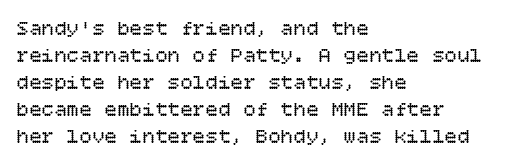
Q: Is the text bold? A: No.
Q: Is the text italic (slanted)? A: No, it is upright.
Q: Is the text underlined? A: No.
Q: How is the paragraph aligned? A: Left-aligned.
Q: Is the spacing between letters normal or unusually wide? A: Normal.
Q: Is the spacing between lines tight, normal or loose? A: Normal.
